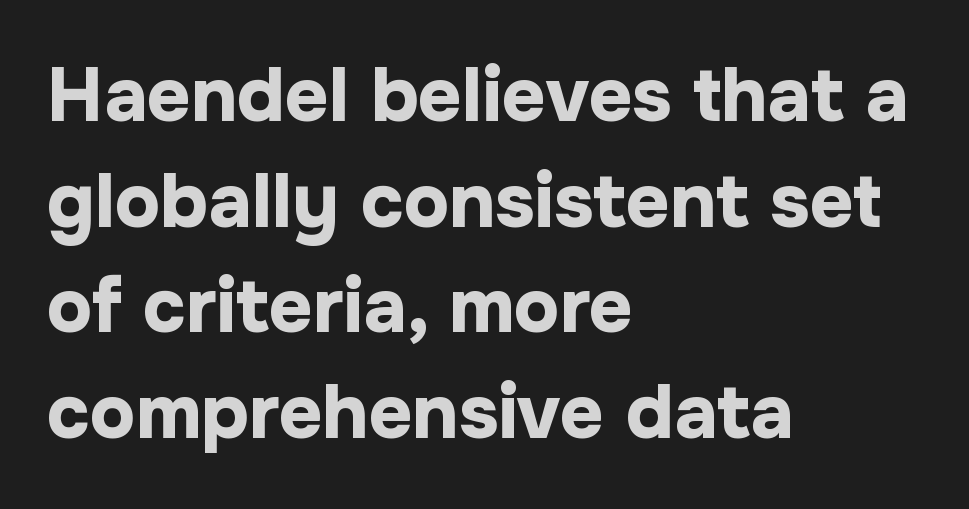
The image shows 76 px bold sans-serif type, upright; set left-aligned, normal line spacing (1.39x), normal letter spacing, not underlined; low stroke contrast and a medium x-height.
